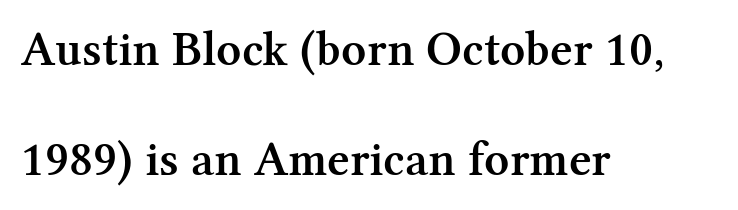
Observe the serifs anchoring each vertical stroke in this sample. Typeset ragged right — the left edge is the straight one. Look at the tracking — it's just the regular setting, nothing added. Emphasis by weight is partial: semibold.
